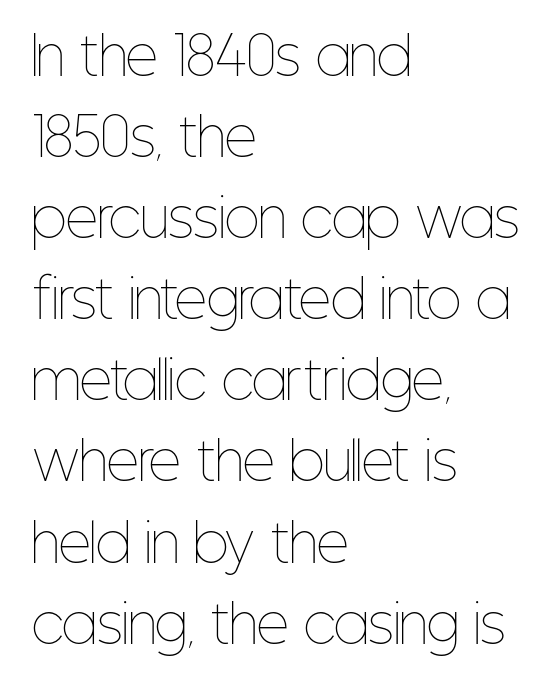
The image shows 51 px thin, condensed type, upright; set left-aligned, normal line spacing (1.59x), normal letter spacing, not underlined; low stroke contrast and a medium x-height.
